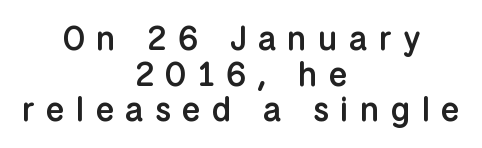
The image shows 33 px semibold sans-serif type, upright; set centered, tight line spacing (1.08x), unusually wide letter spacing (+0.34 em), not underlined; low stroke contrast and a medium x-height.
